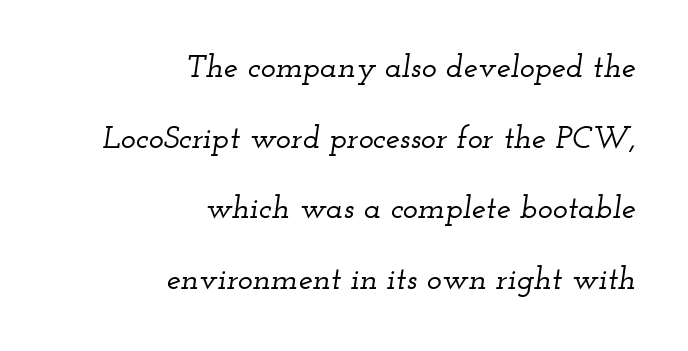
Classification — serif. Here the designer chose a conventional face with non-uniform glyph widths. Loosely led — the rows are spread out. Visually the block forms a straight wall on the right and a jagged coastline on the left. The whole block is typeset with a tilt.
